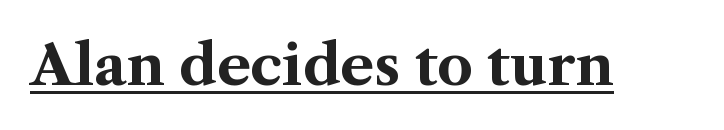
{"serif": "yes", "italic": "no", "bold": "yes", "weight": "bold", "width": "normal", "stroke_contrast": "medium", "x_height": "medium", "monospaced": "no", "underline": "yes", "letter_spacing": "normal", "letter_spacing_em": 0.0, "glyph_px": 56}
